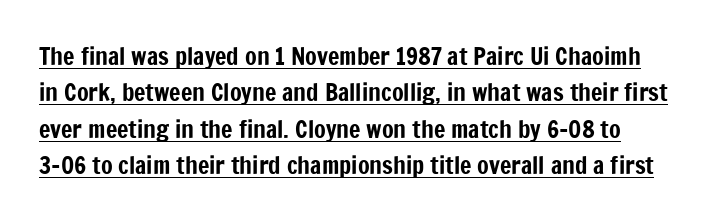
The image shows 24 px text type, upright; set normal line spacing (1.52x), normal letter spacing, underlined.
